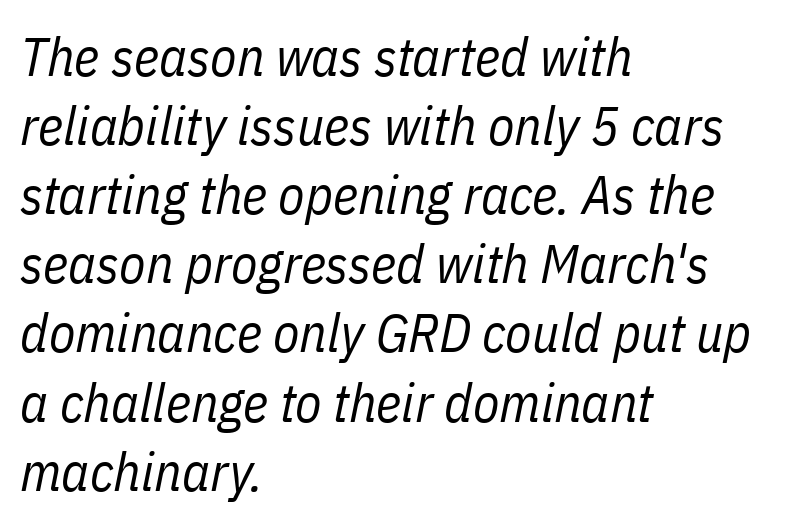
{"italic": "yes", "lean": "right", "slant_degrees": 11, "bold": "no", "weight": "regular", "width": "condensed", "stroke_contrast": "low", "x_height": "medium", "monospaced": "no", "underline": "no", "align": "left", "line_spacing": "normal", "line_spacing_ratio": 1.28, "letter_spacing": "normal", "letter_spacing_em": 0.0, "glyph_px": 54}
